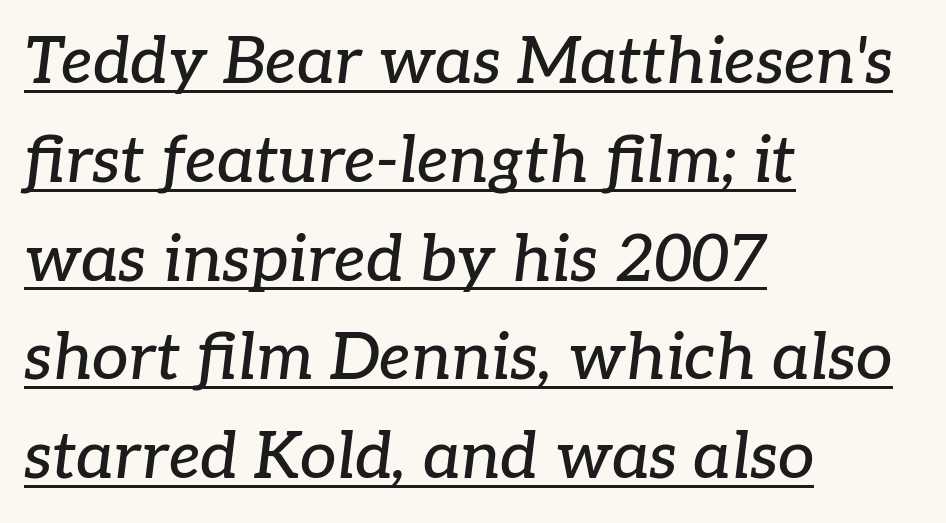
Is this a fixed-width face? No — the glyphs have proportional, varying widths. Compared with undecorated copy, this sample adds a rule below the words. Typographically, this falls in the serif category. The typesetter chose a ragged-right arrangement here.
